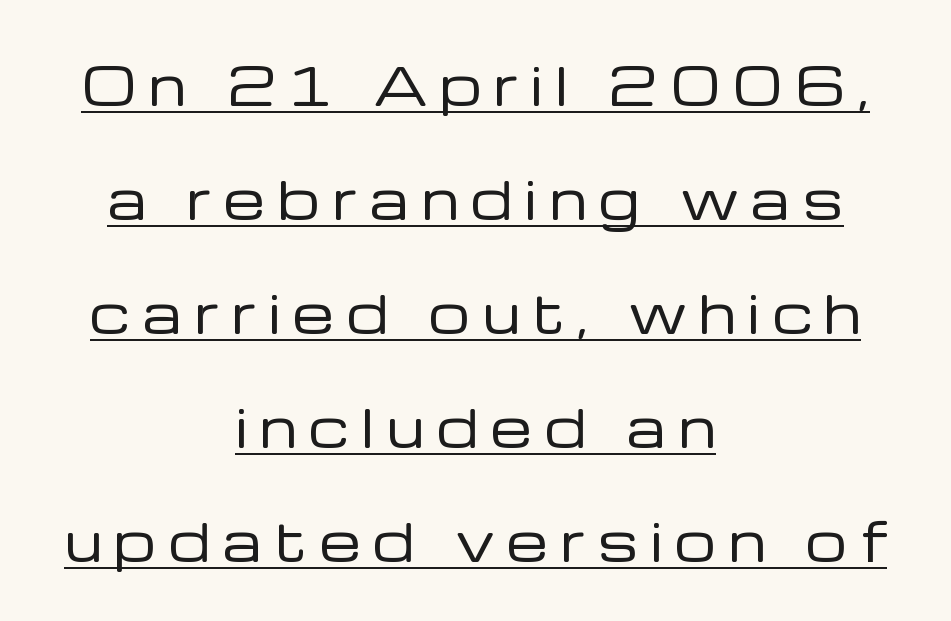
Q: Is the text bold? A: No.
Q: Is the text italic (slanted)? A: No, it is upright.
Q: Is the typeface a serif or a sans-serif typeface? A: Sans-serif.
Q: Is the text underlined? A: Yes.
Q: How is the paragraph aligned? A: Centered.
Q: Is the spacing between letters normal or unusually wide? A: Unusually wide.
Q: Is the spacing between lines tight, normal or loose? A: Loose.
Q: Width (condensed, normal, or wide)? A: Normal.
Q: Stroke contrast? A: Low.
Q: x-height? A: Medium.
Q: Monospaced? A: No.
